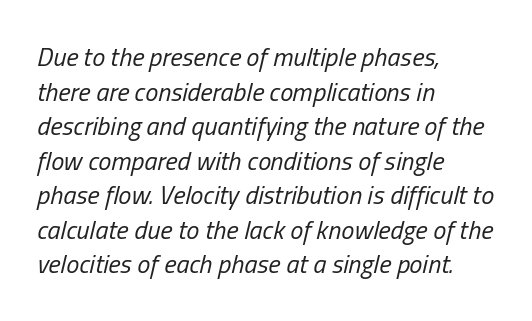
Q: Is the text bold? A: No.
Q: Is the text italic (slanted)? A: Yes, it leans right by about 13 degrees.
Q: Is the text underlined? A: No.
Q: How is the paragraph aligned? A: Left-aligned.
Q: Is the spacing between letters normal or unusually wide? A: Normal.
Q: Is the spacing between lines tight, normal or loose? A: Normal.
